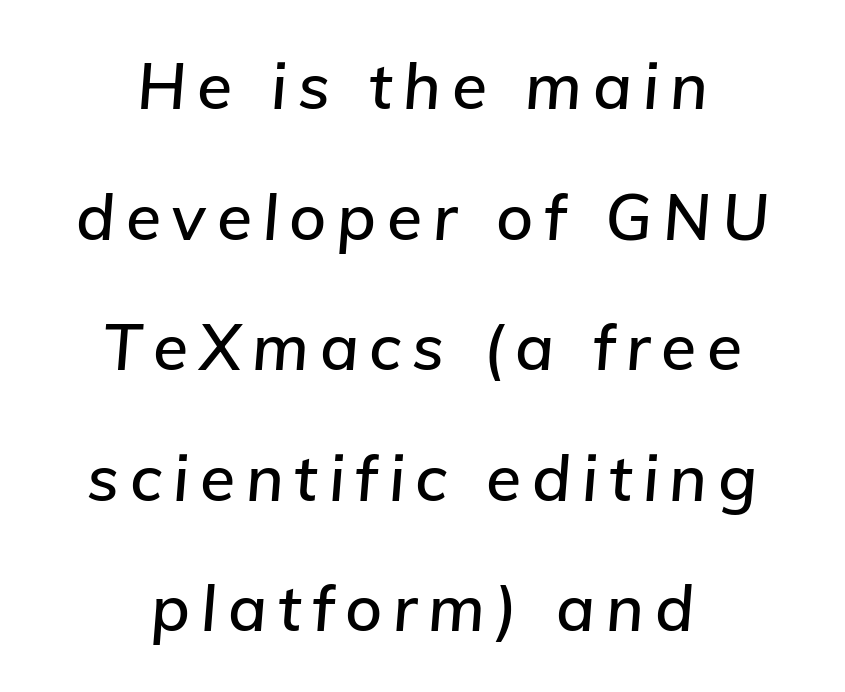
Q: Is the text italic (slanted)? A: Yes, it leans right by about 5 degrees.
Q: Is the text underlined? A: No.
Q: How is the paragraph aligned? A: Centered.
Q: Is the spacing between lines tight, normal or loose? A: Loose.
Q: Width (condensed, normal, or wide)? A: Normal.
Q: Stroke contrast? A: Low.
Q: x-height? A: Medium.
Q: Monospaced? A: No.
